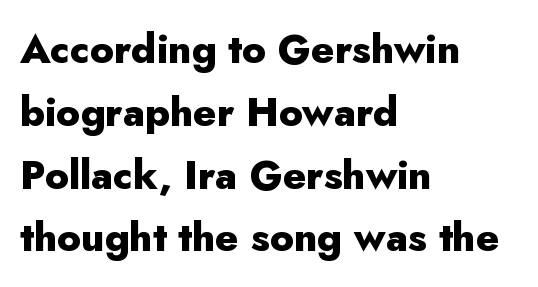
{"serif": "no", "italic": "no", "bold": "yes", "weight": "heavy", "width": "normal", "stroke_contrast": "low", "x_height": "small", "monospaced": "no", "underline": "no", "align": "left", "line_spacing": "normal", "line_spacing_ratio": 1.57, "letter_spacing": "normal", "letter_spacing_em": 0.0, "glyph_px": 40}
